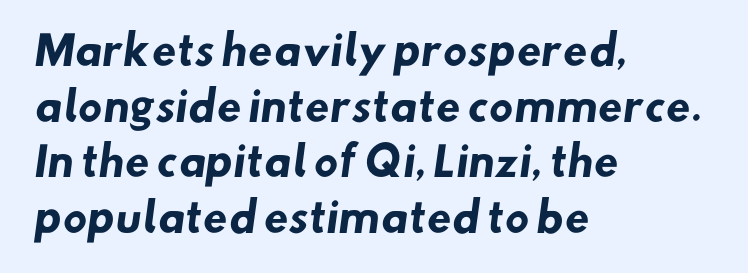
Q: Is the text bold? A: Yes.
Q: Is the typeface a serif or a sans-serif typeface? A: Sans-serif.
Q: Is the text underlined? A: No.
Q: How is the paragraph aligned? A: Left-aligned.
Q: Is the spacing between letters normal or unusually wide? A: Normal.
Q: Is the spacing between lines tight, normal or loose? A: Normal.
Q: Width (condensed, normal, or wide)? A: Normal.
Q: Stroke contrast? A: Low.
Q: x-height? A: Small.
Q: Monospaced? A: No.
